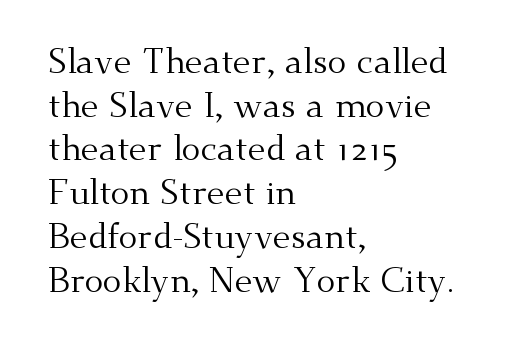
{"serif": "yes", "italic": "no", "bold": "no", "weight": "regular", "width": "normal", "stroke_contrast": "medium", "x_height": "small", "monospaced": "no", "underline": "no", "align": "left", "line_spacing": "normal", "line_spacing_ratio": 1.25, "letter_spacing": "normal", "letter_spacing_em": 0.0, "glyph_px": 35}
